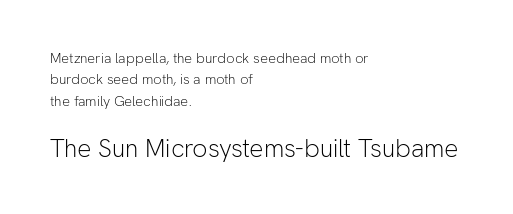
{"italic": "no", "bold": "no", "underline": "no", "align": "left", "line_spacing": "normal", "line_spacing_ratio": 1.52, "letter_spacing": "normal", "letter_spacing_em": 0.0, "larger_block": "second", "size_ratio": 1.79, "glyph_px": 25}
